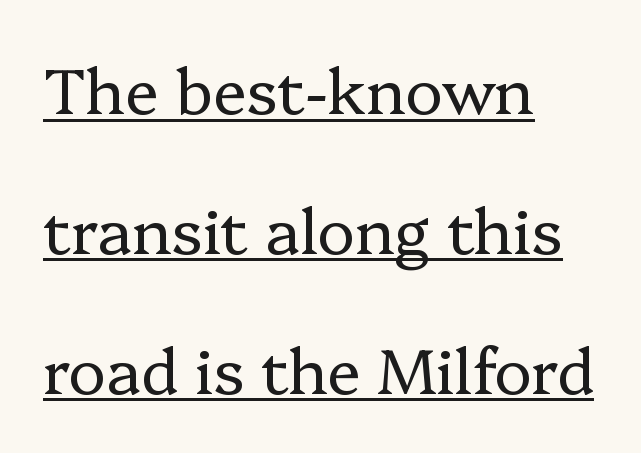
Q: Is the text bold? A: No.
Q: Is the text italic (slanted)? A: No, it is upright.
Q: Is the typeface a serif or a sans-serif typeface? A: Serif.
Q: Is the text underlined? A: Yes.
Q: How is the paragraph aligned? A: Left-aligned.
Q: Is the spacing between letters normal or unusually wide? A: Normal.
Q: Is the spacing between lines tight, normal or loose? A: Loose.
Q: Width (condensed, normal, or wide)? A: Normal.
Q: Stroke contrast? A: Low.
Q: x-height? A: Medium.
Q: Monospaced? A: No.
